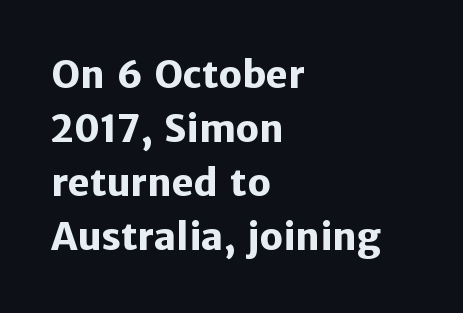
{"serif": "no", "italic": "no", "bold": "yes", "weight": "heavy", "width": "normal", "stroke_contrast": "low", "x_height": "medium", "monospaced": "no", "underline": "no", "align": "left", "line_spacing": "normal", "line_spacing_ratio": 1.46, "letter_spacing": "normal", "letter_spacing_em": 0.0, "glyph_px": 37}
